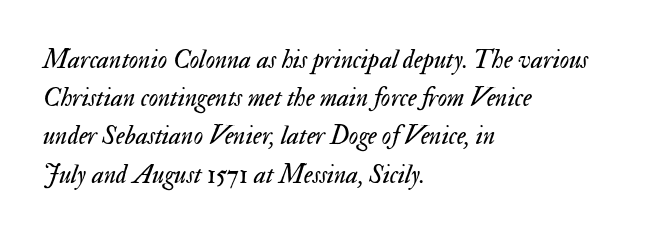
{"italic": "yes", "lean": "right", "slant_degrees": 17, "bold": "no", "underline": "no", "align": "left", "line_spacing": "normal", "line_spacing_ratio": 1.47, "letter_spacing": "normal", "letter_spacing_em": 0.0, "glyph_px": 26}
